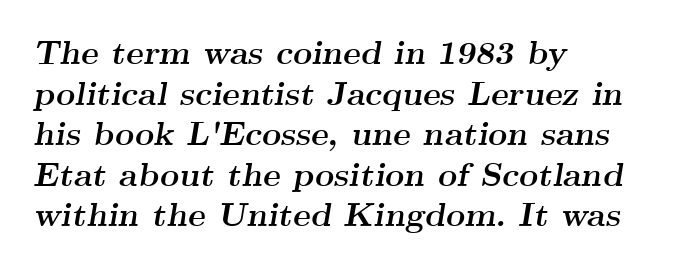
The image shows 33 px semibold, wide serif type, italic (leaning right); set left-aligned, line spacing 1.23x, normal letter spacing, not underlined; medium stroke contrast and a small x-height.
